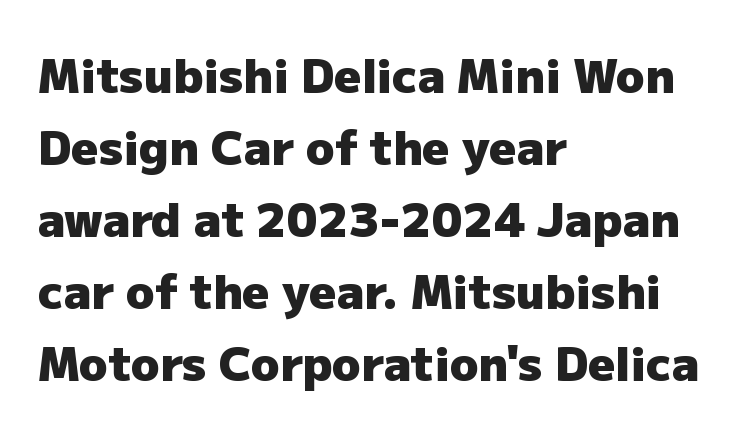
The vertical gap from one line to the next is medium. Check where the strokes stop: nothing finishes them off — pure sans. Is the block centered? No — it sits flush against the left margin. A bare baseline throughout the passage. Spacing verdict: proportional, widths tailored to each character. What weight is shown? A full bold with thick strokes.
